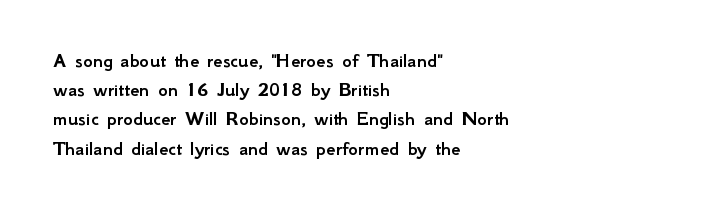
The image shows 21 px text type, upright; set left-aligned, normal line spacing (1.39x), normal letter spacing, not underlined.
